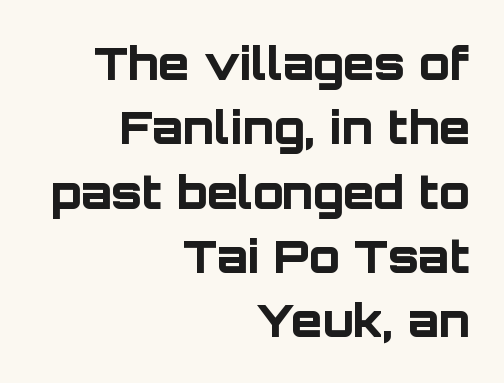
These lines are set flush right with a ragged left edge. What's the leading like? Ordinary, nothing unusual. Words float on clear page, feet unadorned. Nope, not italic — everything's standing straight. No feet cap the strokes, marking this as sans-serif type.
